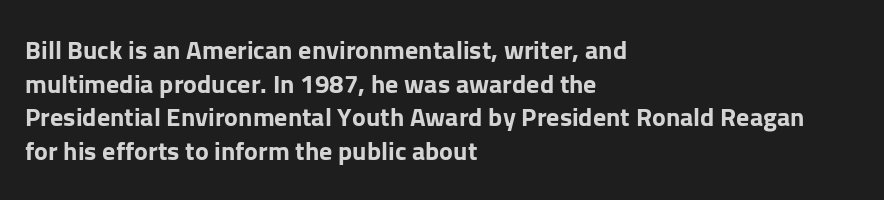
The image shows 26 px bold type, upright; set left-aligned, normal line spacing (1.29x), normal letter spacing, not underlined.
